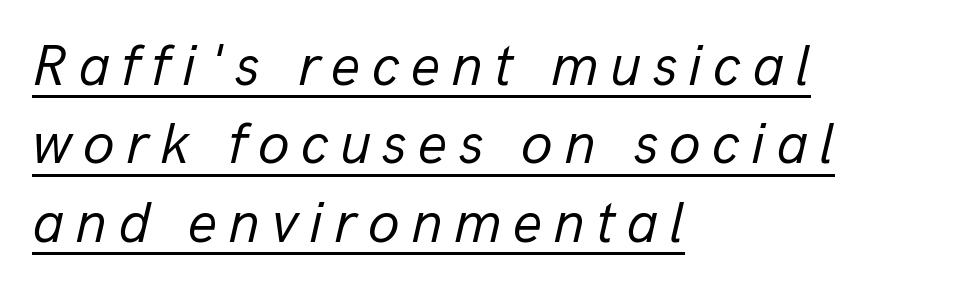
Horizontal bands of white between lines are of average thickness. These lines are set flush left with a ragged right edge. Descenders here cross a horizontal rule under the line. Unbolded letterforms with no extra heft. The rendering applies a slant to the glyphs. Each letter keeps its own natural width here, so spacing adapts to shape.
